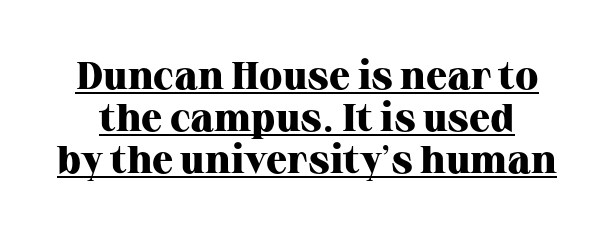
Q: Is the text bold? A: Yes.
Q: Is the text italic (slanted)? A: No, it is upright.
Q: Is the typeface a serif or a sans-serif typeface? A: Serif.
Q: Is the text underlined? A: Yes.
Q: Is the spacing between letters normal or unusually wide? A: Normal.
Q: Is the spacing between lines tight, normal or loose? A: Tight.
Q: Width (condensed, normal, or wide)? A: Normal.
Q: Stroke contrast? A: High.
Q: x-height? A: Medium.
Q: Monospaced? A: No.
